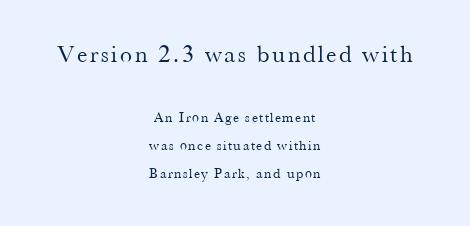
Q: Is the text bold? A: No.
Q: Is the text italic (slanted)? A: No, it is upright.
Q: Is the text underlined? A: No.
Q: How is the paragraph aligned? A: Centered.
Q: Is the spacing between lines tight, normal or loose? A: Loose.
Q: Which block of text is set in a larger size, the first (top) or the second (bottom)? A: The first (top) one.
